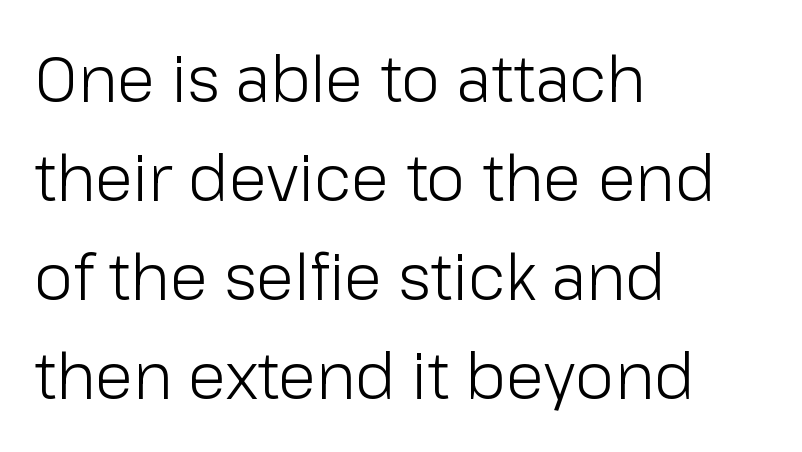
{"serif": "no", "italic": "no", "bold": "no", "weight": "light", "width": "normal", "stroke_contrast": "low", "x_height": "medium", "monospaced": "no", "underline": "no", "align": "left", "line_spacing": "normal", "line_spacing_ratio": 1.57, "letter_spacing": "normal", "letter_spacing_em": 0.0, "glyph_px": 63}
